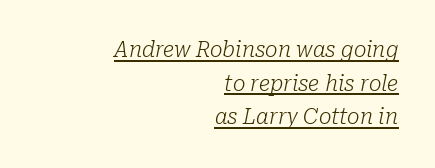
{"italic": "yes", "lean": "right", "slant_degrees": 10, "bold": "no", "underline": "yes", "align": "right", "line_spacing": "normal", "line_spacing_ratio": 1.6, "letter_spacing": "normal", "letter_spacing_em": 0.0, "glyph_px": 21}
